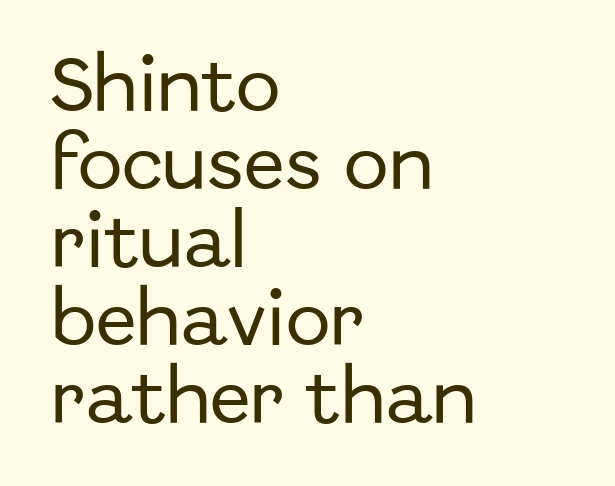
Q: Is the text italic (slanted)? A: No, it is upright.
Q: Is the typeface a serif or a sans-serif typeface? A: Sans-serif.
Q: Is the text underlined? A: No.
Q: How is the paragraph aligned? A: Left-aligned.
Q: Is the spacing between letters normal or unusually wide? A: Normal.
Q: Is the spacing between lines tight, normal or loose? A: Normal.
Q: Width (condensed, normal, or wide)? A: Normal.
Q: Stroke contrast? A: Low.
Q: x-height? A: Medium.
Q: Monospaced? A: No.
